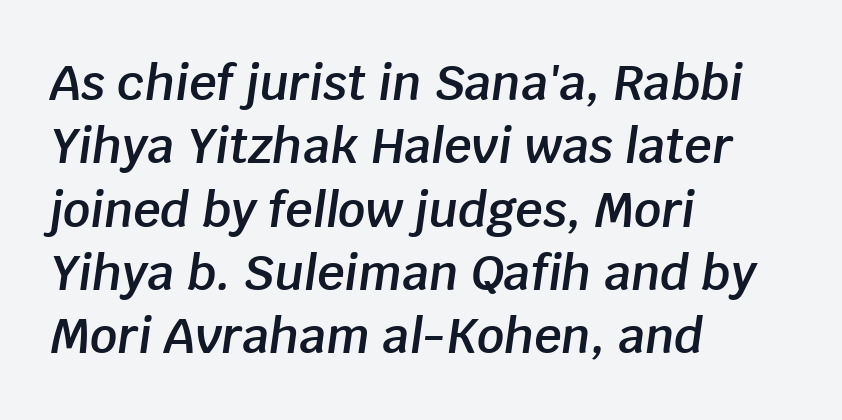
{"italic": "yes", "lean": "right", "slant_degrees": 8, "bold": "semi", "weight": "semibold", "width": "normal", "stroke_contrast": "low", "x_height": "large", "monospaced": "no", "underline": "no", "align": "left", "line_spacing": "normal", "line_spacing_ratio": 1.32, "letter_spacing": "normal", "letter_spacing_em": 0.0, "glyph_px": 48}
